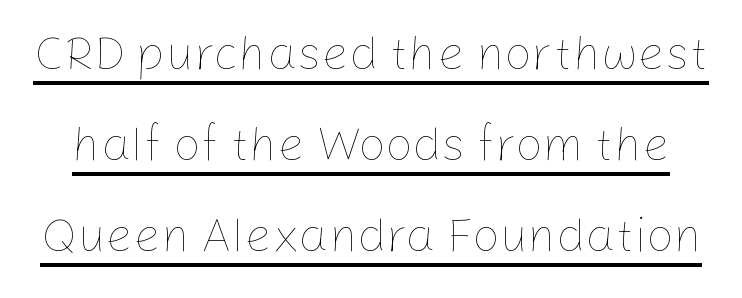
{"italic": "no", "bold": "no", "weight": "thin", "width": "normal", "stroke_contrast": "low", "x_height": "medium", "monospaced": "no", "underline": "yes", "line_spacing": "loose", "line_spacing_ratio": 1.9, "letter_spacing": "normal", "letter_spacing_em": 0.0, "glyph_px": 48}
